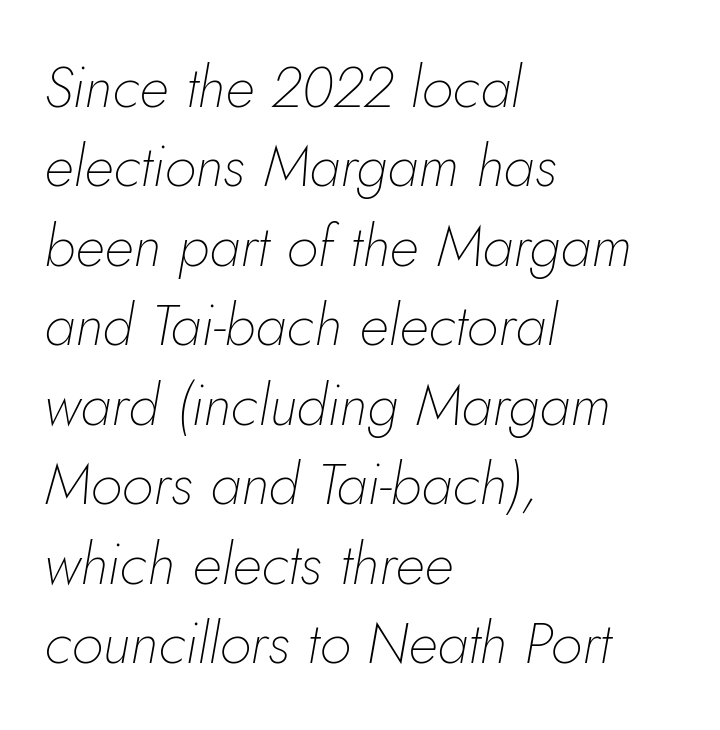
{"italic": "yes", "lean": "right", "slant_degrees": 5, "bold": "no", "weight": "thin", "width": "normal", "stroke_contrast": "low", "x_height": "small", "monospaced": "no", "underline": "no", "align": "left", "line_spacing": "normal", "line_spacing_ratio": 1.37, "letter_spacing": "normal", "letter_spacing_em": 0.0, "glyph_px": 58}
